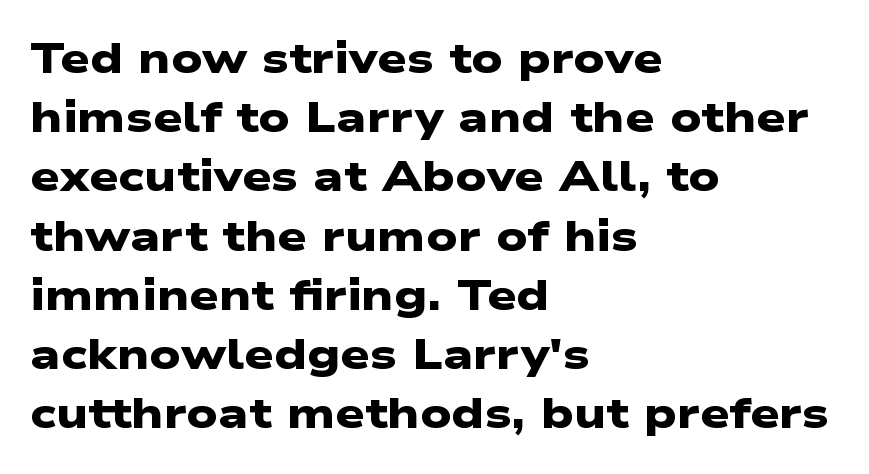
Q: Is the text bold? A: Yes.
Q: Is the typeface a serif or a sans-serif typeface? A: Sans-serif.
Q: Is the text underlined? A: No.
Q: How is the paragraph aligned? A: Left-aligned.
Q: Is the spacing between letters normal or unusually wide? A: Normal.
Q: Is the spacing between lines tight, normal or loose? A: Normal.
Q: Width (condensed, normal, or wide)? A: Wide.
Q: Stroke contrast? A: Low.
Q: x-height? A: Medium.
Q: Monospaced? A: No.
